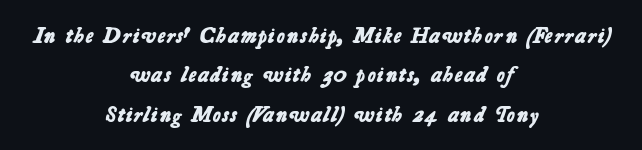
{"bold": "yes", "underline": "no", "align": "center", "line_spacing_ratio": 1.79, "letter_spacing": "normal", "letter_spacing_em": 0.0, "glyph_px": 22}
